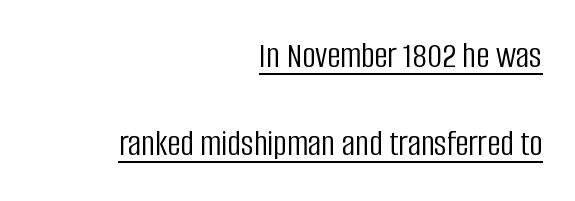
The image shows 37 px light, condensed sans-serif type, upright; set right-aligned, loose line spacing (2.38x), normal letter spacing, underlined; low stroke contrast and a large x-height.
